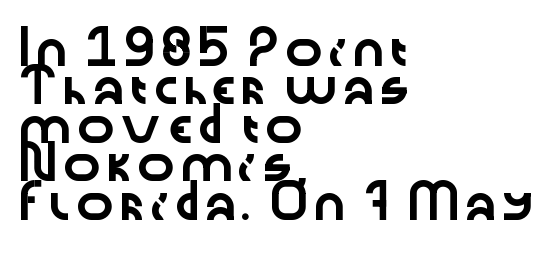
The image shows 32 px wide sans-serif type, upright; set left-aligned, line spacing 1.2x, normal letter spacing, not underlined; low stroke contrast and a medium x-height.
